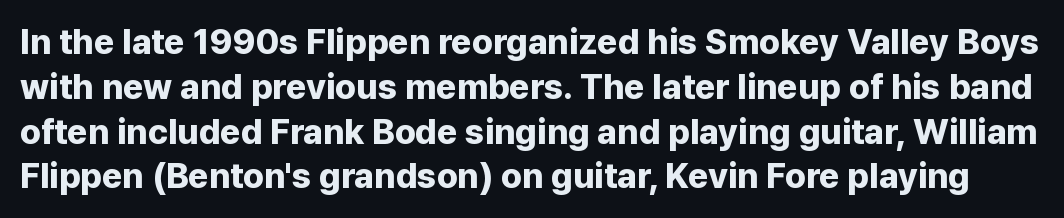
Q: Is the text bold? A: Yes.
Q: Is the text italic (slanted)? A: No, it is upright.
Q: Is the typeface a serif or a sans-serif typeface? A: Sans-serif.
Q: Is the text underlined? A: No.
Q: Is the spacing between letters normal or unusually wide? A: Normal.
Q: Is the spacing between lines tight, normal or loose? A: Normal.
Q: Width (condensed, normal, or wide)? A: Normal.
Q: Stroke contrast? A: Low.
Q: x-height? A: Medium.
Q: Monospaced? A: No.
